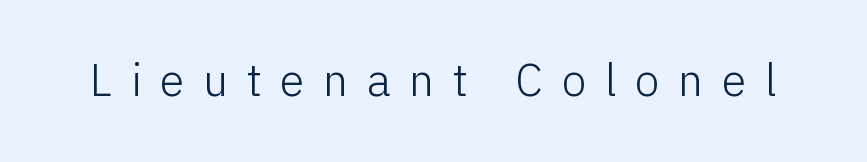
Q: Is the text bold? A: No.
Q: Is the text italic (slanted)? A: No, it is upright.
Q: Is the typeface a serif or a sans-serif typeface? A: Sans-serif.
Q: Is the text underlined? A: No.
Q: Is the spacing between letters normal or unusually wide? A: Unusually wide.
Q: Width (condensed, normal, or wide)? A: Normal.
Q: Stroke contrast? A: Low.
Q: x-height? A: Medium.
Q: Monospaced? A: No.
